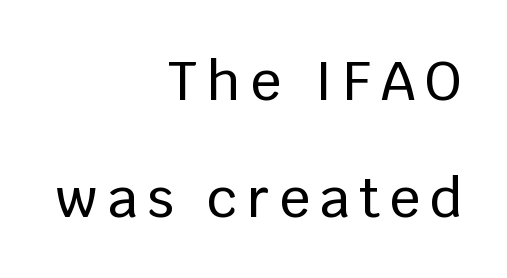
The image shows 54 px sans-serif type, upright; set right-aligned, loose line spacing (2.16x), not underlined; low stroke contrast and a large x-height.
